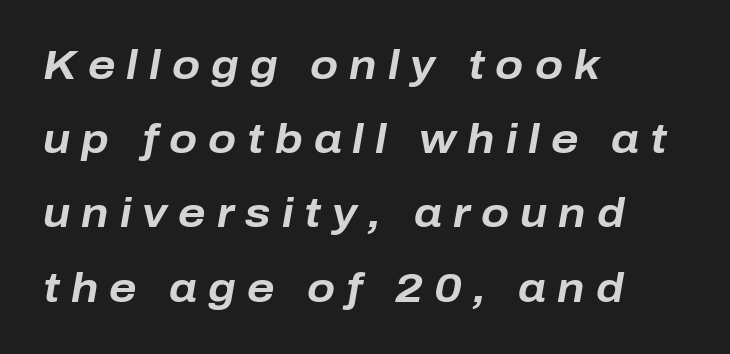
{"italic": "yes", "lean": "right", "slant_degrees": 10, "bold": "yes", "weight": "bold", "width": "normal", "stroke_contrast": "low", "x_height": "medium", "monospaced": "no", "underline": "no", "align": "left", "line_spacing_ratio": 1.81, "letter_spacing": "wide", "letter_spacing_em": 0.27, "glyph_px": 41}
